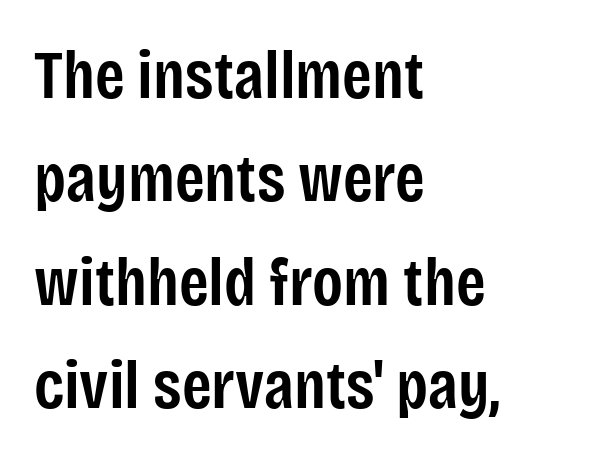
The image shows 68 px semibold, condensed sans-serif type, upright; set left-aligned, normal line spacing (1.52x), normal letter spacing, not underlined; low stroke contrast and a large x-height.
